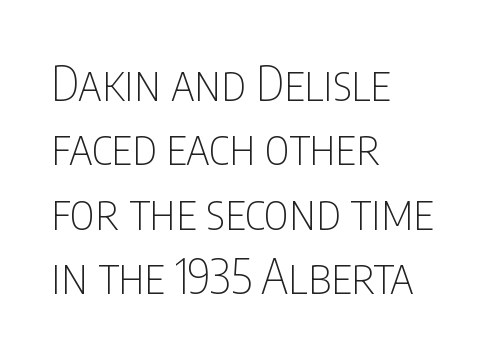
The image shows 48 px thin, condensed sans-serif type, upright; set left-aligned, normal line spacing (1.34x), normal letter spacing, not underlined; low stroke contrast and a large x-height.
